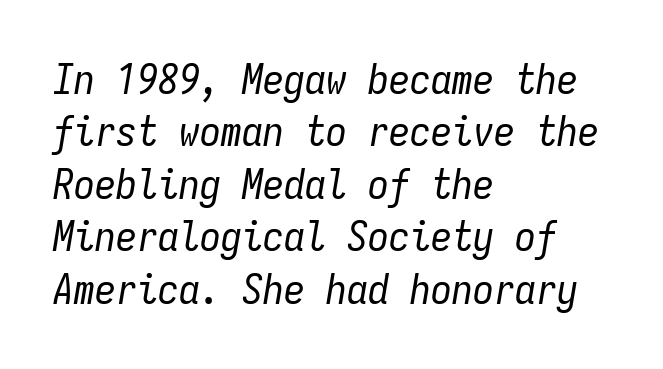
Q: Is the text bold? A: No.
Q: Is the text italic (slanted)? A: Yes, it leans right by about 9 degrees.
Q: Is the text underlined? A: No.
Q: How is the paragraph aligned? A: Left-aligned.
Q: Is the spacing between letters normal or unusually wide? A: Normal.
Q: Is the spacing between lines tight, normal or loose? A: Normal.
Q: Width (condensed, normal, or wide)? A: Condensed.
Q: Stroke contrast? A: Low.
Q: x-height? A: Medium.
Q: Monospaced? A: Yes.
